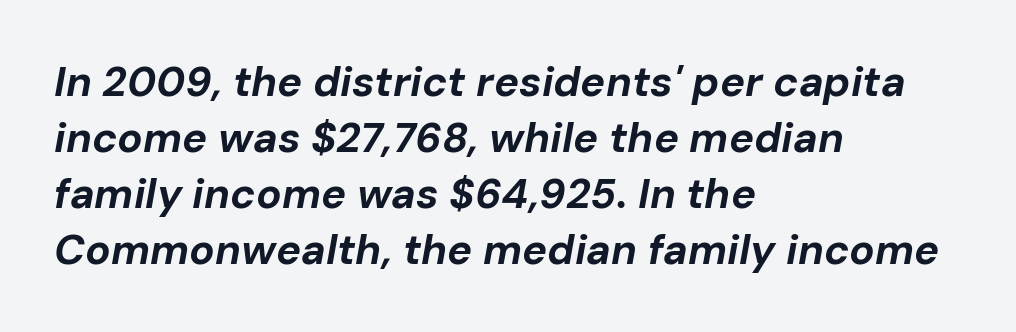
A bare baseline throughout the passage. Each glyph is drawn with heavy, bold strokes. Vertical spacing — default. These lines are set flush left with a ragged right edge. There's an unmistakable incline to the writing here. Character widths vary here, with narrow letters taking less room than wide ones.
